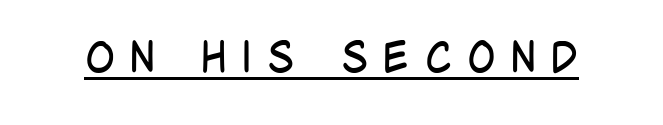
Q: Is the text bold? A: No.
Q: Is the text italic (slanted)? A: No, it is upright.
Q: Is the typeface a serif or a sans-serif typeface? A: Sans-serif.
Q: Is the text underlined? A: Yes.
Q: Is the spacing between letters normal or unusually wide? A: Unusually wide.
Q: Width (condensed, normal, or wide)? A: Condensed.
Q: Stroke contrast? A: Low.
Q: x-height? A: Large.
Q: Monospaced? A: No.
